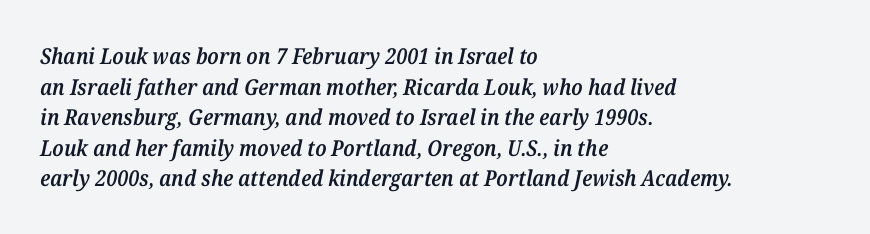
The ragged edge is on the right, which tells us the setting is flush left. This rendering features lettering with no underline. Is the type bold? Partly — it's a semibold, heavier than regular but not fully bold. Spacing between characters is what you'd get straight out of the box.
